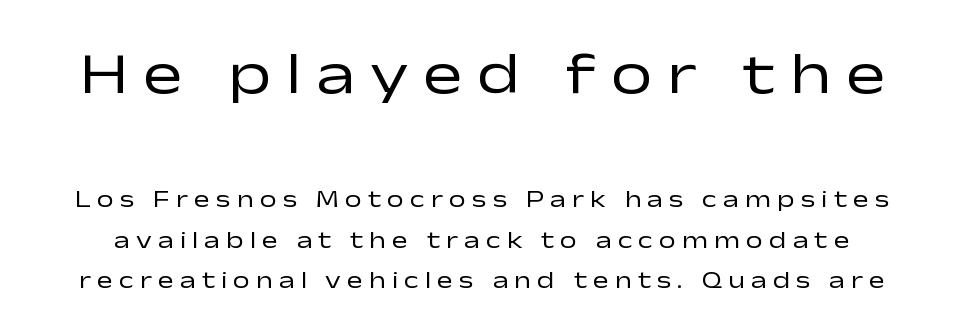
The image shows 59 px regular-weight, wide sans-serif type, upright; set normal line spacing (1.68x), unusually wide letter spacing (+0.25 em), not underlined; the first (top) block is 2.46x larger; low stroke contrast and a medium x-height.
